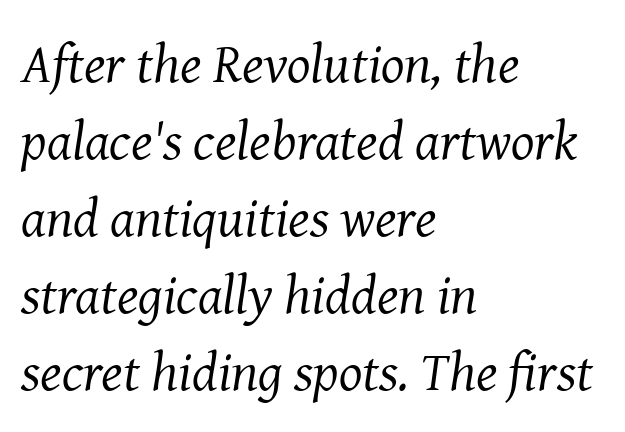
Heft: none added — not bold. Honestly, there is no underline to notice here at all. Tall strokes in this sample are angled rather than plumb. This rendering uses left alignment, leaving the right contour irregular.
